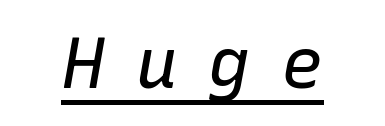
The image shows 71 px regular-weight type, italic (leaning right), monospaced; set unusually wide letter spacing (+0.43 em), underlined; low stroke contrast and a medium x-height.
